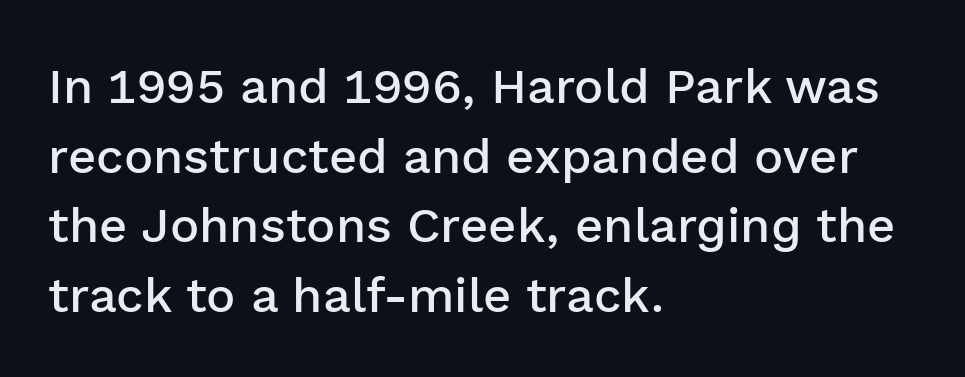
The paragraph has a hard left edge and a soft right edge. Is the letter spacing exaggerated? No — it looks like the ordinary default. The zone under the glyphs is completely vacant. Does the weight exceed regular? Yes, but only to semibold. Interline gaps are of average width in this sample.
